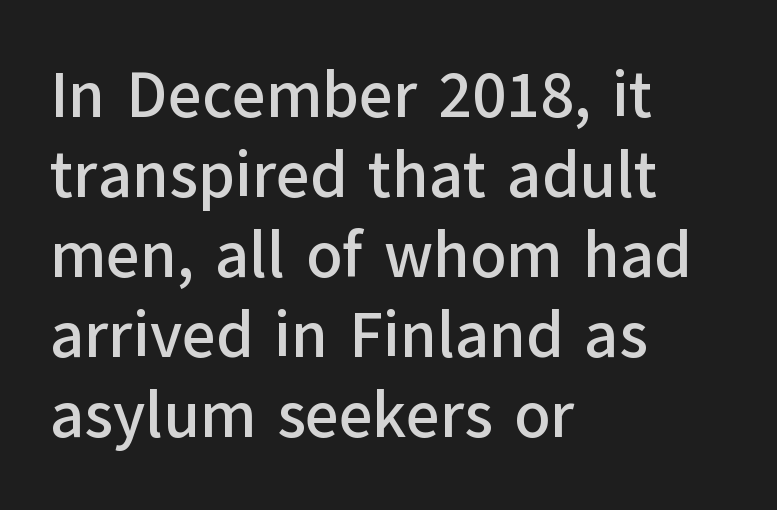
Q: Is the text italic (slanted)? A: No, it is upright.
Q: Is the typeface a serif or a sans-serif typeface? A: Sans-serif.
Q: Is the text underlined? A: No.
Q: How is the paragraph aligned? A: Left-aligned.
Q: Is the spacing between letters normal or unusually wide? A: Normal.
Q: Width (condensed, normal, or wide)? A: Normal.
Q: Stroke contrast? A: Low.
Q: x-height? A: Medium.
Q: Monospaced? A: No.
